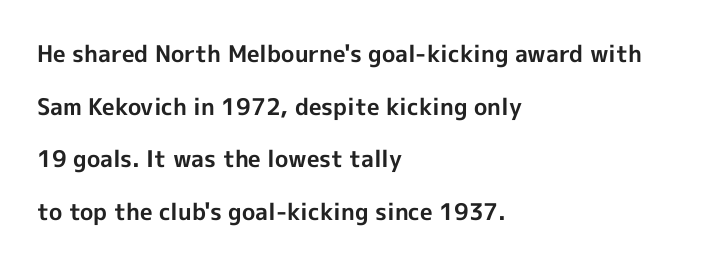
Standard letterfit; no display-style spreading of the glyphs. A typesetter would call this leading open, well beyond the default. Notice how thick the strokes are: this is what a full bold looks like. Ordinary non-slanted type is in use.
